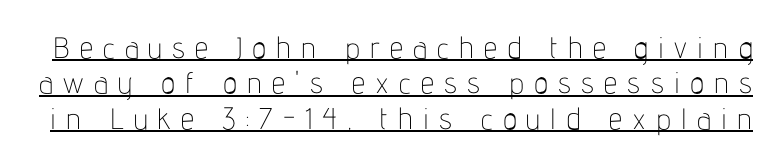
Students, note that the glyphs here are deliberately spaced far apart. Serifs: no, the terminals of the letterforms are clean. The face used here is proportionally spaced, like ordinary book or web type. Bold? No — there's no thickening of the strokes. This is underlined copy, the kind a proofreader might mark for attention.
